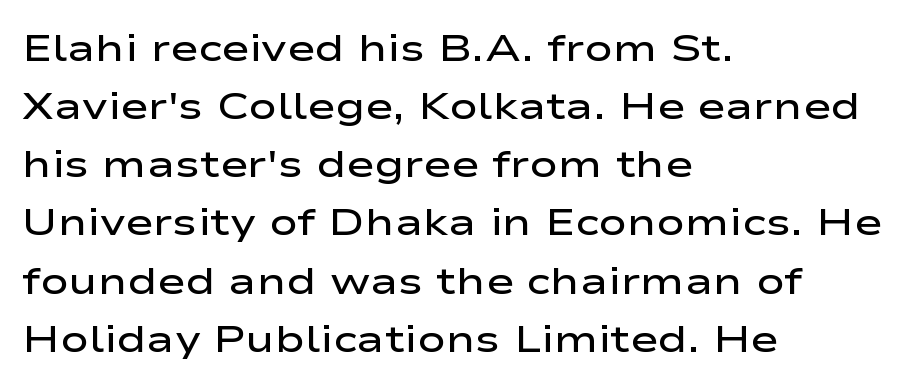
The axis of the letterforms is exactly vertical. Each line starts at the same left margin while the right side varies. Honestly, the letter spacing is just normal — you wouldn't notice it. What weight is shown? A semibold, between regular and bold. The passage shown stacks its lines at a standard gap. Varying glyph widths throughout — classic text-font behaviour.
